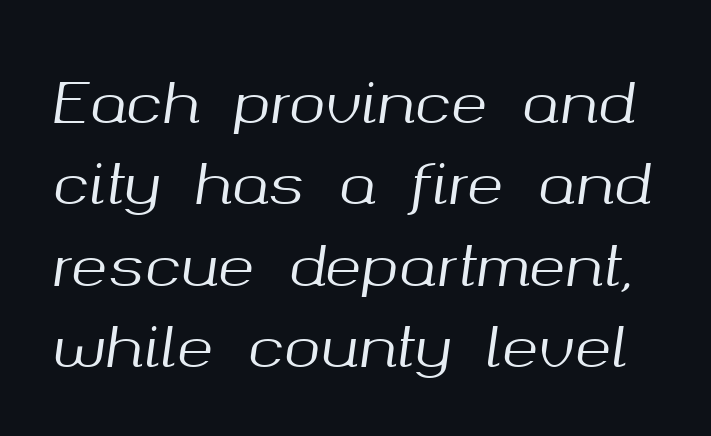
The glyphs look as if they've been sheared to an angle. Regular leading. The space beneath each line is pristine and unruled. Varying glyph widths throughout — classic text-font behaviour. The line texture is even and compact thanks to regular tracking.
